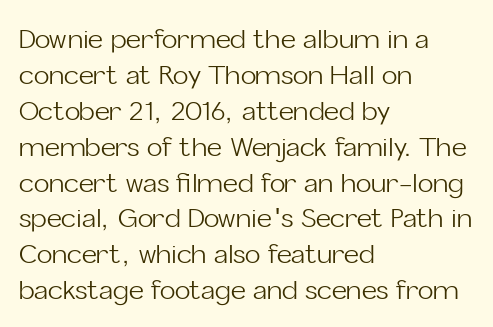
The image shows 26 px text type, upright; set left-aligned, normal line spacing (1.38x), normal letter spacing, not underlined.
